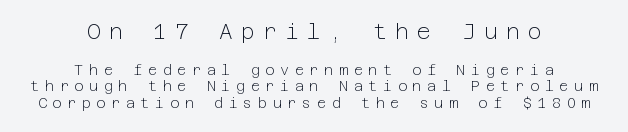
{"italic": "no", "bold": "no", "underline": "no", "align": "center", "line_spacing_ratio": 1.19, "letter_spacing": "wide", "letter_spacing_em": 0.4, "larger_block": "first", "size_ratio": 1.5, "glyph_px": 21}
